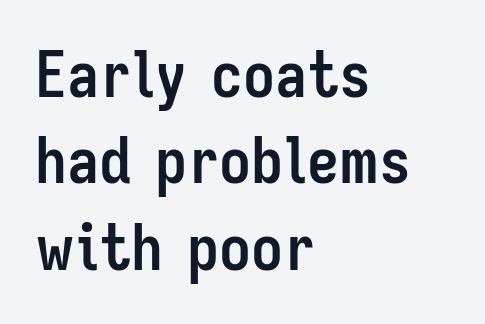
Where is the straight margin? On the left. Each letter keeps its own natural width here, so spacing adapts to shape. How would I describe the line gaps? Plain and ordinary. The glyphs are unaccompanied by any horizontal stroke below them.
